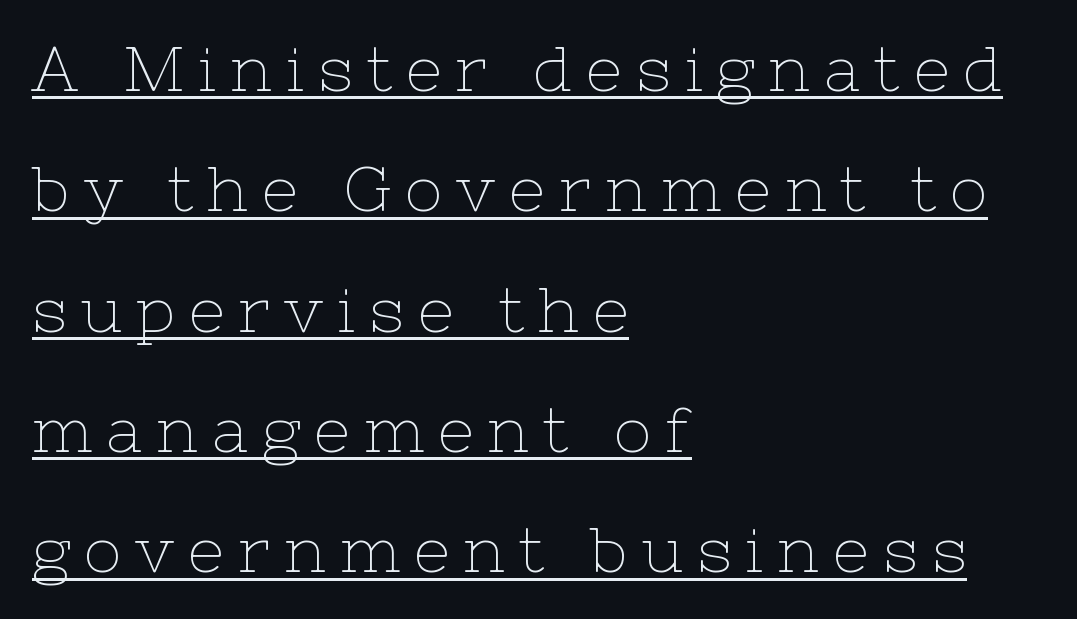
No italicization has been applied; the sample stays upright. The horizontal fit of the characters is loose and conspicuously gappy. These characters rest on top of a visible drawn line. Teacher's note: observe the even left margin — that is flush-left alignment.
